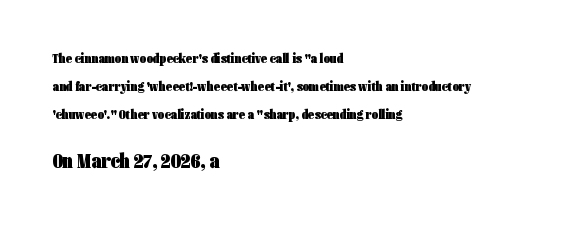
This sample uses an upright cut, with every glyph sitting square on the baseline. Layout note: lines flush left. Students, observe: this is what heavily led, spacious text looks like. Does extra space separate the letters? No, they use regular spacing. Which chunk is bigger? The second one — the bottom block dwarfs the top.
